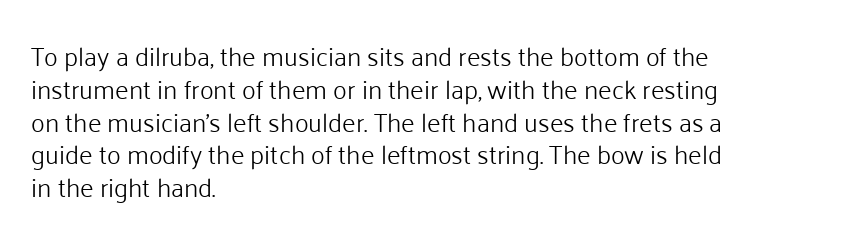
{"italic": "no", "bold": "no", "underline": "no", "align": "left", "line_spacing": "normal", "line_spacing_ratio": 1.26, "letter_spacing": "normal", "letter_spacing_em": 0.0, "glyph_px": 26}
